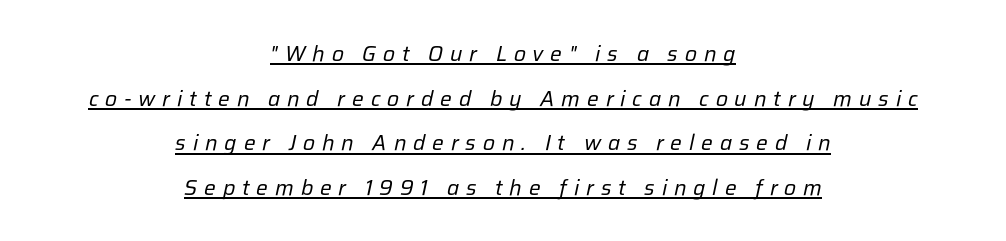
Underlined type. The passage is arranged like a title page — every line centered. This sample uses expanded letter spacing, leaving extra air between glyphs. The face used here has a pronounced slope to its letters.
